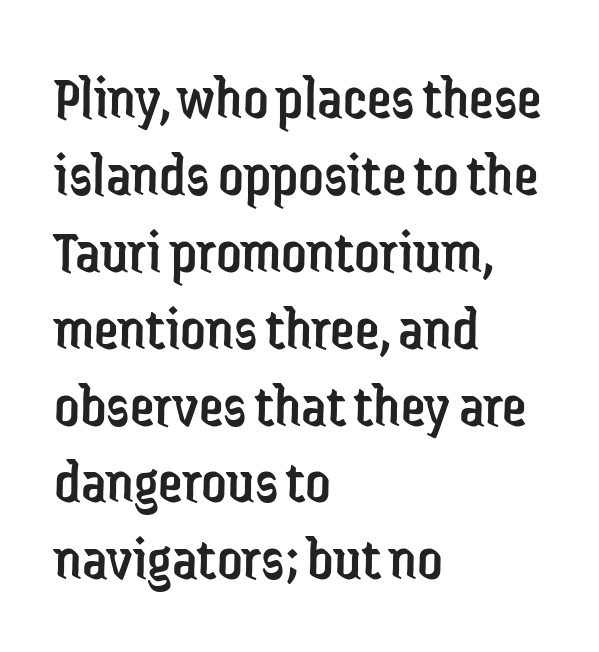
Tracking here is standard; glyphs follow each other at the usual distance. Is the stroke heavy? The answer is a plain regular-or-lighter. Any mark beneath the type? The region is blank. Alignment: flush left. Serif or sans? Sans — the stroke terminals are bare.
